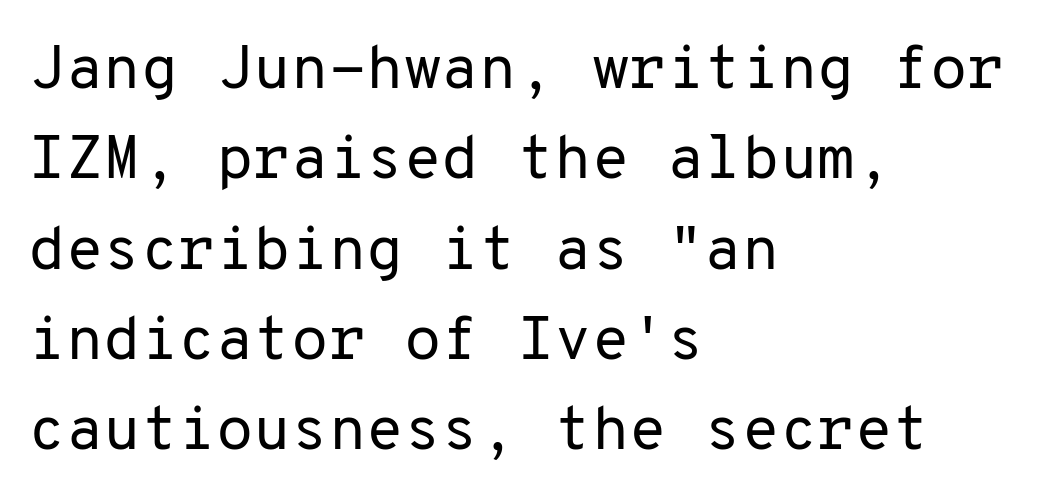
Q: Is the text bold? A: No.
Q: Is the text italic (slanted)? A: No, it is upright.
Q: Is the typeface a serif or a sans-serif typeface? A: Sans-serif.
Q: Is the text underlined? A: No.
Q: How is the paragraph aligned? A: Left-aligned.
Q: Is the spacing between letters normal or unusually wide? A: Normal.
Q: Is the spacing between lines tight, normal or loose? A: Normal.
Q: Width (condensed, normal, or wide)? A: Normal.
Q: Stroke contrast? A: Low.
Q: x-height? A: Medium.
Q: Monospaced? A: Yes.
